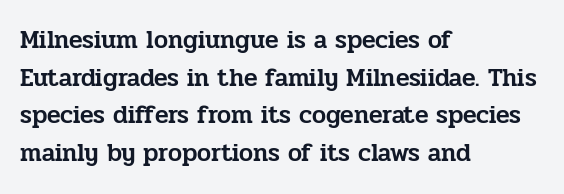
The image shows 25 px text type, upright; set left-aligned, normal line spacing (1.51x), normal letter spacing, not underlined.
